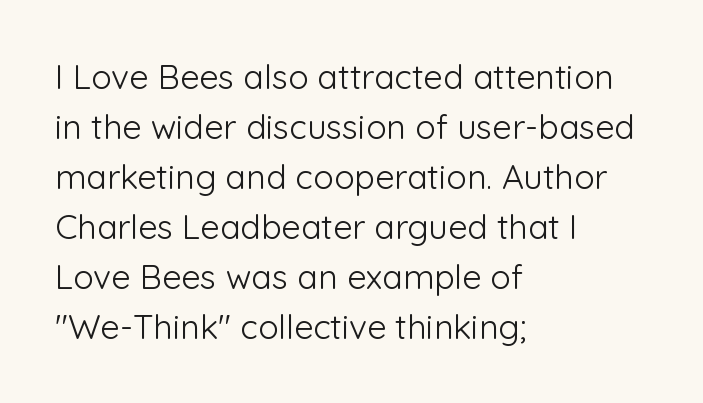
Q: Is the text bold? A: No.
Q: Is the text italic (slanted)? A: No, it is upright.
Q: Is the typeface a serif or a sans-serif typeface? A: Sans-serif.
Q: Is the text underlined? A: No.
Q: How is the paragraph aligned? A: Left-aligned.
Q: Is the spacing between letters normal or unusually wide? A: Normal.
Q: Is the spacing between lines tight, normal or loose? A: Normal.
Q: Width (condensed, normal, or wide)? A: Normal.
Q: Stroke contrast? A: Low.
Q: x-height? A: Medium.
Q: Monospaced? A: No.
